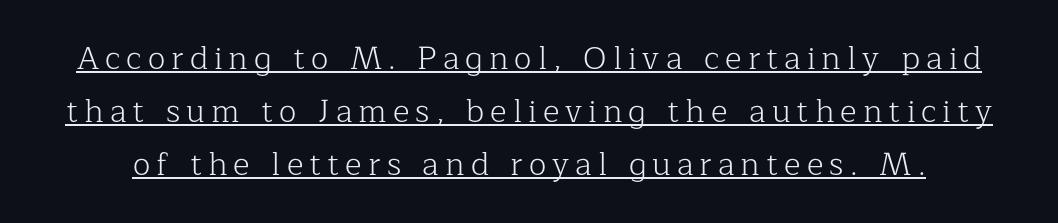
The image shows 32 px light serif type, upright; set normal line spacing (1.65x), underlined; low stroke contrast and a medium x-height.
